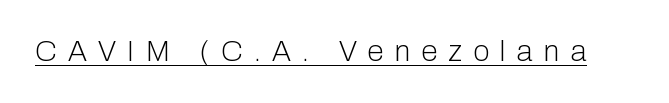
The image shows 29 px light sans-serif type, upright; set unusually wide letter spacing (+0.39 em), underlined; low stroke contrast and a medium x-height.
